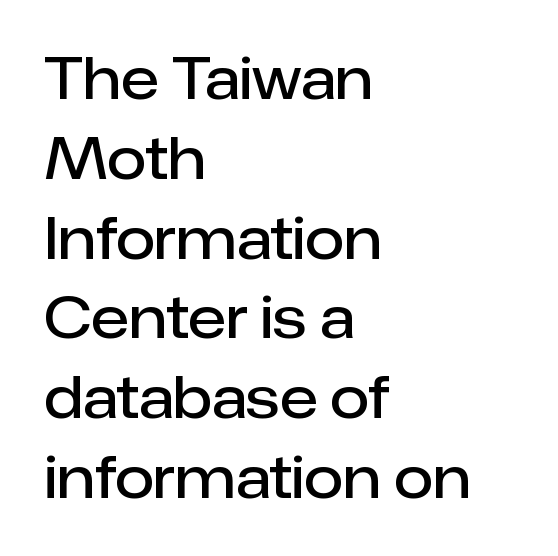
In CSS terms this would be text-align: left. A typesetter would call this proportional, since set widths differ per character. This is moderately heavy type, rendered in semibold. Stroke terminals: plain, sans-serif.
